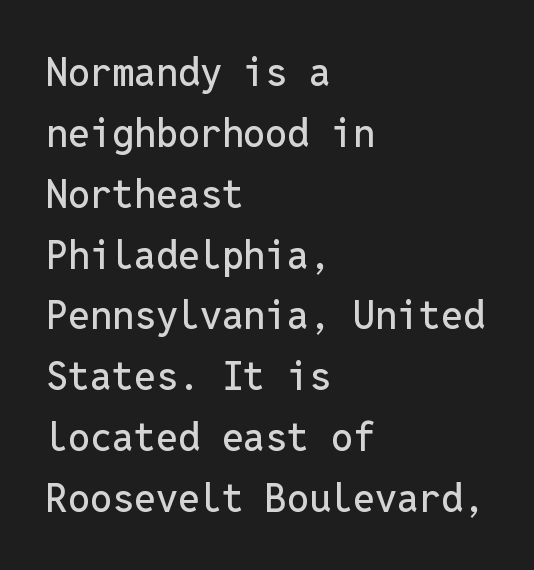
The line texture is even and compact thanks to regular tracking. The characters display no serif detailing; their extremities are plain. Note the uniform advance width — an 'i' takes as much space as an 'm'. These lines stack with their left ends in a neat column.
